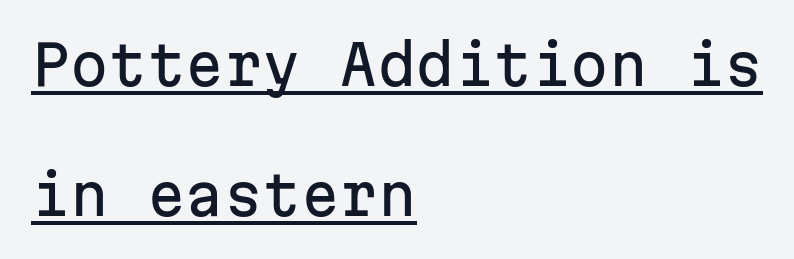
Q: Is the text italic (slanted)? A: No, it is upright.
Q: Is the typeface a serif or a sans-serif typeface? A: Sans-serif.
Q: Is the text underlined? A: Yes.
Q: How is the paragraph aligned? A: Left-aligned.
Q: Is the spacing between letters normal or unusually wide? A: Normal.
Q: Is the spacing between lines tight, normal or loose? A: Loose.
Q: Width (condensed, normal, or wide)? A: Normal.
Q: Stroke contrast? A: Low.
Q: x-height? A: Medium.
Q: Monospaced? A: Yes.
